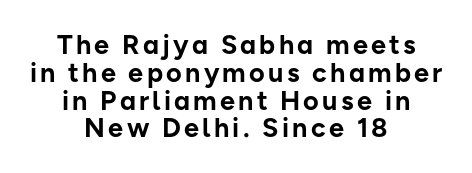
Ascenders rise straight up at ninety degrees. The characters look thick and weighty, a clear bold. The rag falls on both sides of this text block equally. The baseline area is clear. The line-height multiplier appears low, near solid setting.
